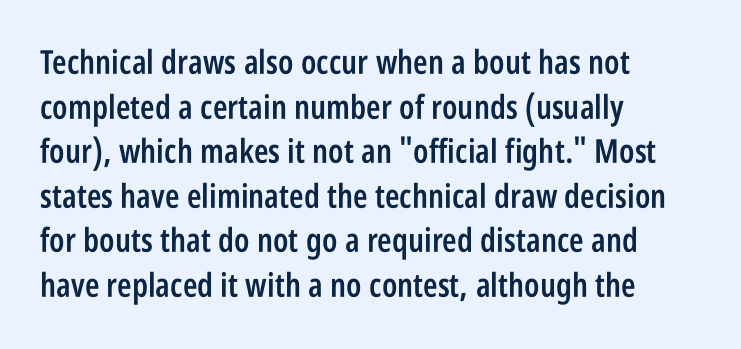
{"serif": "no", "italic": "no", "bold": "semi", "weight": "semibold", "width": "condensed", "stroke_contrast": "low", "x_height": "large", "monospaced": "no", "underline": "no", "align": "left", "line_spacing": "normal", "line_spacing_ratio": 1.35, "letter_spacing": "normal", "letter_spacing_em": 0.0, "glyph_px": 33}
